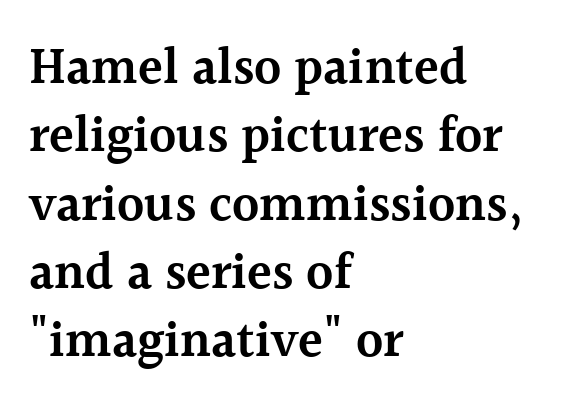
Here the designer chose a conventional face with non-uniform glyph widths. Teacher's note: observe the even left margin — that is flush-left alignment. The string is rendered with underlining switched off. Stroke terminals: seriffed.
